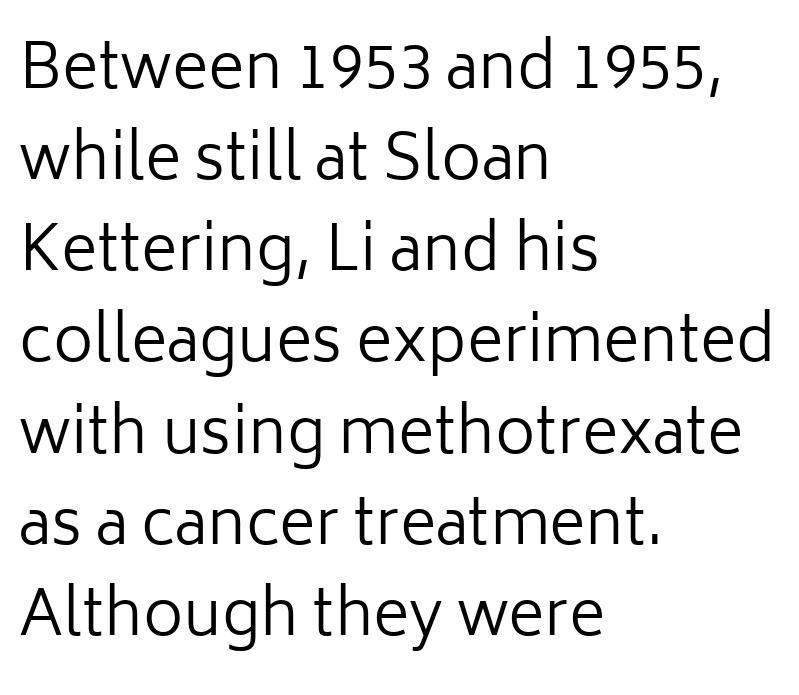
Q: Is the text bold? A: No.
Q: Is the text italic (slanted)? A: No, it is upright.
Q: Is the typeface a serif or a sans-serif typeface? A: Sans-serif.
Q: Is the text underlined? A: No.
Q: How is the paragraph aligned? A: Left-aligned.
Q: Is the spacing between letters normal or unusually wide? A: Normal.
Q: Is the spacing between lines tight, normal or loose? A: Normal.
Q: Width (condensed, normal, or wide)? A: Normal.
Q: Stroke contrast? A: Low.
Q: x-height? A: Medium.
Q: Monospaced? A: No.
